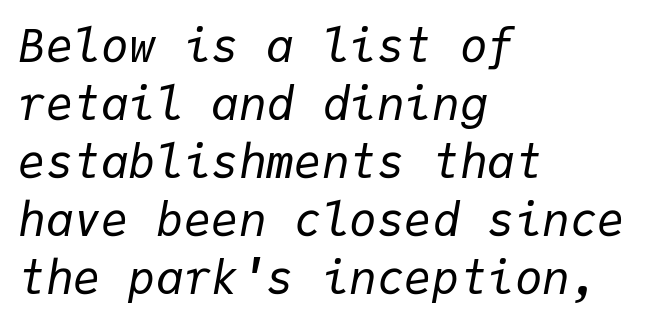
The image shows 46 px regular-weight type, italic (leaning right), monospaced; set left-aligned, normal line spacing (1.26x), normal letter spacing, not underlined; low stroke contrast and a medium x-height.
